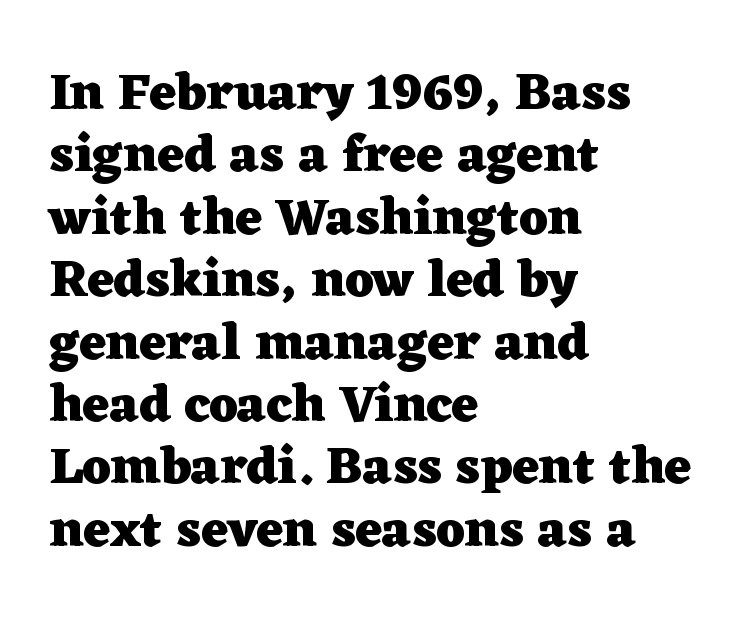
This sample uses an upright cut, with every glyph sitting square on the baseline. Varying glyph widths throughout — classic text-font behaviour. The typesetting leans heavy: a genuine bold. Plain, unruled lines of type. The glyphs in this specimen are seriffed.
